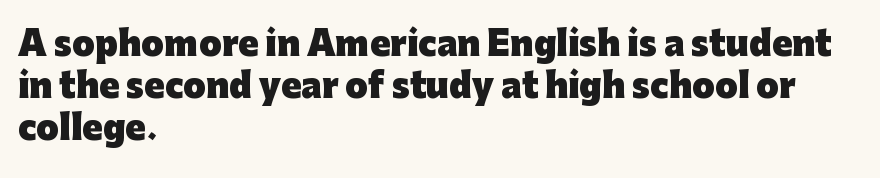
The image shows 33 px heavy sans-serif type, upright; set left-aligned, normal line spacing (1.27x), normal letter spacing, not underlined; low stroke contrast and a medium x-height.
